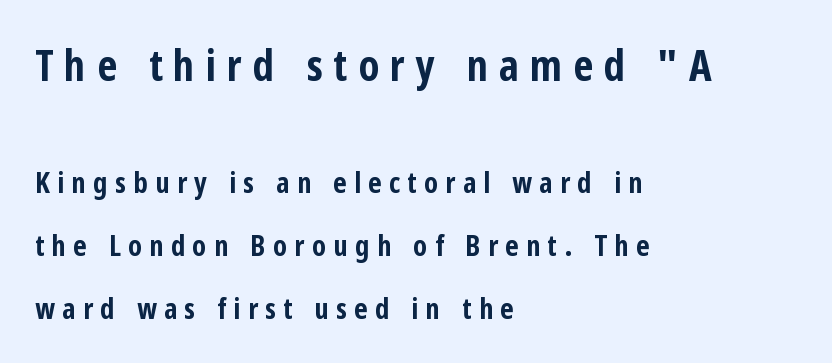
{"serif": "no", "italic": "no", "bold": "yes", "weight": "bold", "width": "condensed", "stroke_contrast": "low", "x_height": "medium", "monospaced": "no", "underline": "no", "align": "left", "line_spacing": "loose", "line_spacing_ratio": 2.16, "letter_spacing": "wide", "letter_spacing_em": 0.25, "larger_block": "first", "size_ratio": 1.48, "glyph_px": 43}
